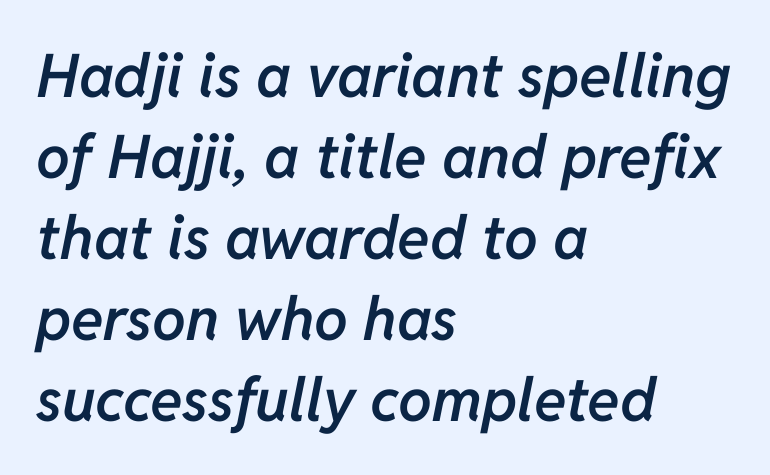
Rendered with sloped, italic letterforms. A semibold gives these letters moderate extra thickness, short of bold. Line spacing here is normal. The text block is weighted toward the left margin, trailing off unevenly rightward.
